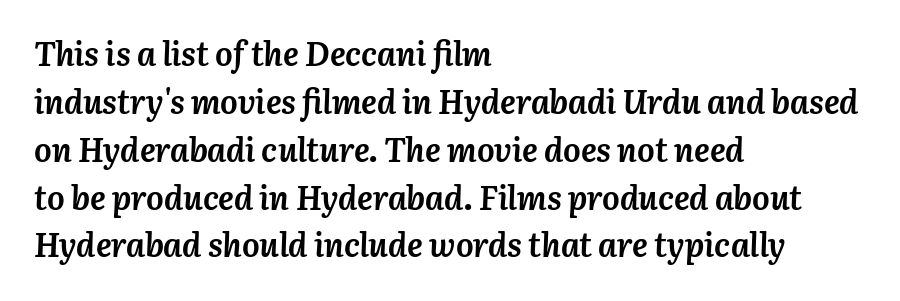
Q: Is the text bold? A: Yes.
Q: Is the text italic (slanted)? A: Yes, it leans right by about 3 degrees.
Q: Is the text underlined? A: No.
Q: How is the paragraph aligned? A: Left-aligned.
Q: Is the spacing between letters normal or unusually wide? A: Normal.
Q: Is the spacing between lines tight, normal or loose? A: Normal.
Q: Width (condensed, normal, or wide)? A: Normal.
Q: Stroke contrast? A: Medium.
Q: x-height? A: Medium.
Q: Monospaced? A: No.
